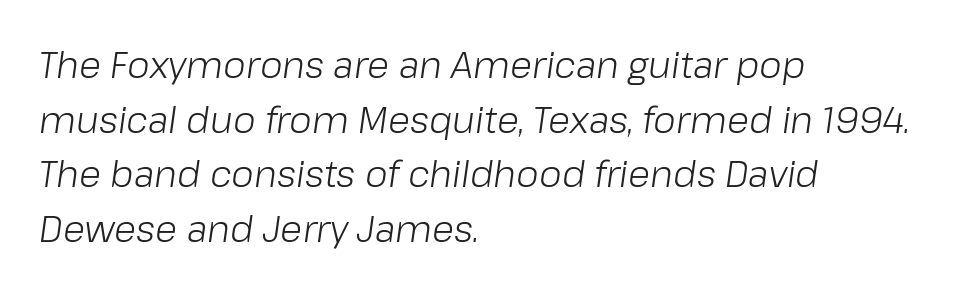
Ink coverage per letter is moderate at most. Looks like regular typesetting: each glyph gets only the width it needs. The rendering anchors every line to the left-hand side. These lines sit exactly where default settings would place them. The whole block is typeset with a tilt. The passage shown has conventional tracking throughout.
